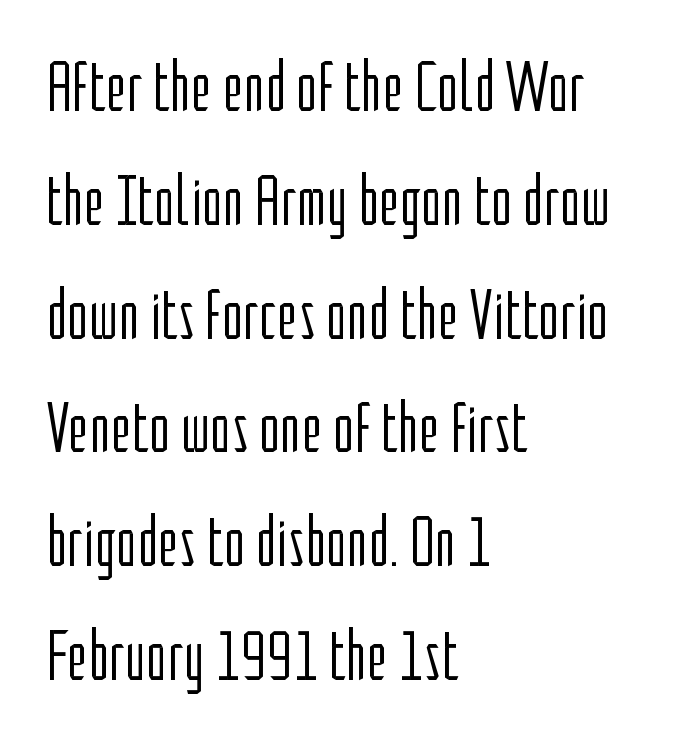
Q: Is the text bold? A: No.
Q: Is the text italic (slanted)? A: No, it is upright.
Q: Is the typeface a serif or a sans-serif typeface? A: Sans-serif.
Q: Is the text underlined? A: No.
Q: How is the paragraph aligned? A: Left-aligned.
Q: Is the spacing between letters normal or unusually wide? A: Normal.
Q: Is the spacing between lines tight, normal or loose? A: Normal.
Q: Width (condensed, normal, or wide)? A: Condensed.
Q: Stroke contrast? A: Low.
Q: x-height? A: Medium.
Q: Monospaced? A: No.
